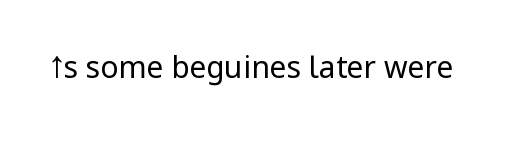
Q: Is the text bold? A: No.
Q: Is the text italic (slanted)? A: No, it is upright.
Q: Is the typeface a serif or a sans-serif typeface? A: Sans-serif.
Q: Is the text underlined? A: No.
Q: Is the spacing between letters normal or unusually wide? A: Normal.
Q: Width (condensed, normal, or wide)? A: Condensed.
Q: Stroke contrast? A: Low.
Q: x-height? A: Large.
Q: Monospaced? A: No.
